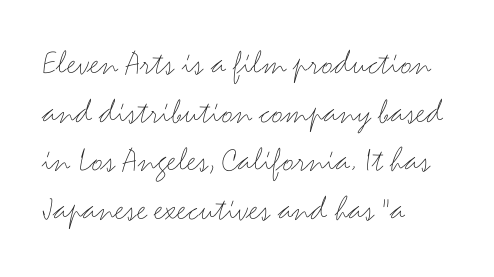
Q: Is the text bold? A: No.
Q: Is the text italic (slanted)? A: Yes.
Q: Is the typeface a serif or a sans-serif typeface? A: Sans-serif.
Q: Is the text underlined? A: No.
Q: How is the paragraph aligned? A: Left-aligned.
Q: Is the spacing between letters normal or unusually wide? A: Normal.
Q: Is the spacing between lines tight, normal or loose? A: Normal.
Q: Width (condensed, normal, or wide)? A: Wide.
Q: Stroke contrast? A: Medium.
Q: x-height? A: Small.
Q: Monospaced? A: No.
